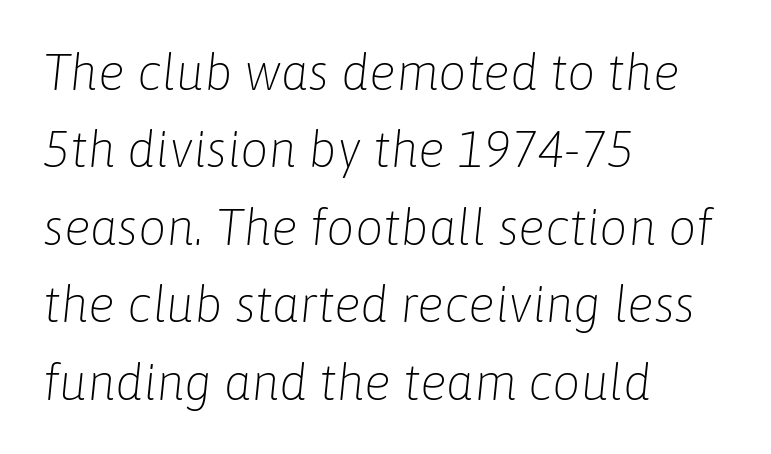
The image shows 50 px light type, italic (leaning right); set left-aligned, normal line spacing (1.55x), normal letter spacing, not underlined; low stroke contrast and a medium x-height.
